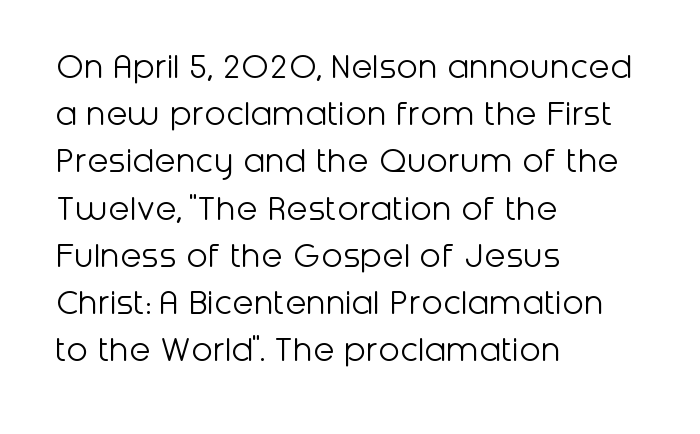
The image shows 39 px light sans-serif type, upright; set left-aligned, line spacing 1.21x, normal letter spacing, not underlined; low stroke contrast and a medium x-height.
